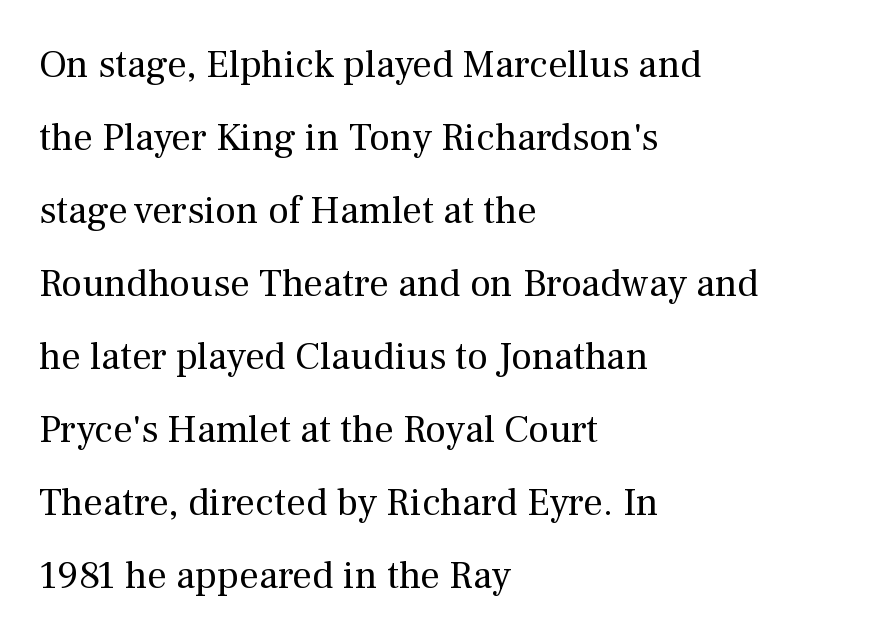
{"serif": "yes", "italic": "no", "bold": "no", "weight": "regular", "width": "normal", "stroke_contrast": "medium", "x_height": "medium", "monospaced": "no", "underline": "no", "align": "left", "line_spacing_ratio": 1.87, "letter_spacing": "normal", "letter_spacing_em": 0.0, "glyph_px": 39}
